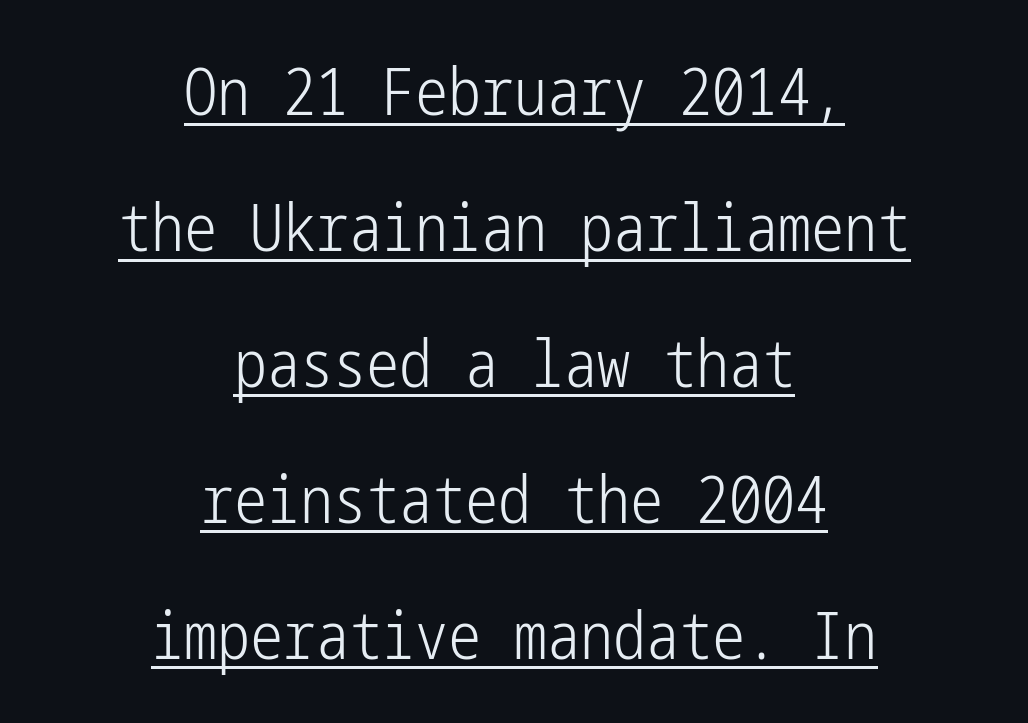
{"serif": "no", "italic": "no", "bold": "no", "weight": "light", "width": "condensed", "stroke_contrast": "low", "x_height": "medium", "underline": "yes", "align": "center", "line_spacing": "loose", "line_spacing_ratio": 2.06, "letter_spacing": "normal", "letter_spacing_em": 0.0, "glyph_px": 66}
